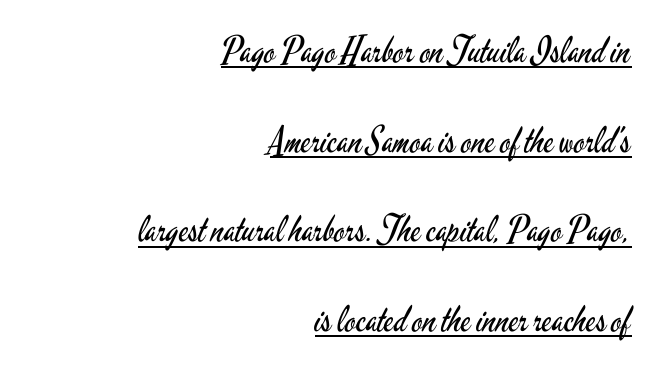
{"serif": "no", "bold": "no", "weight": "regular", "width": "condensed", "stroke_contrast": "low", "x_height": "small", "monospaced": "no", "underline": "yes", "align": "right", "line_spacing": "loose", "line_spacing_ratio": 2.49, "letter_spacing": "normal", "letter_spacing_em": 0.0, "glyph_px": 36}
